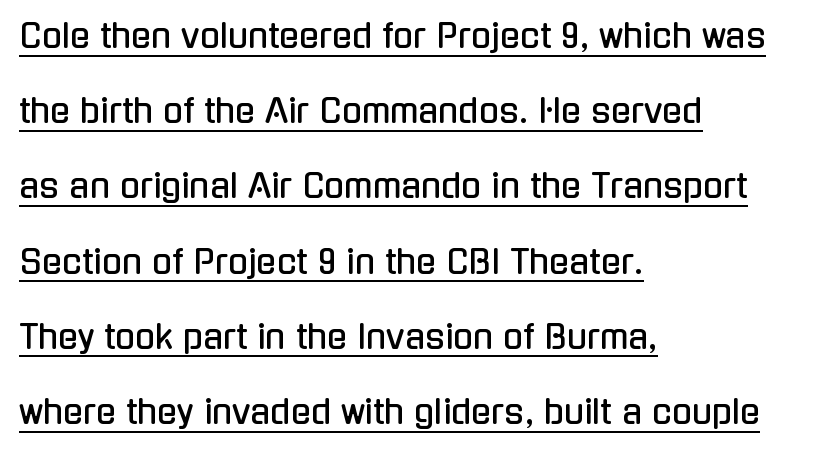
Q: Is the text italic (slanted)? A: No, it is upright.
Q: Is the typeface a serif or a sans-serif typeface? A: Sans-serif.
Q: Is the text underlined? A: Yes.
Q: How is the paragraph aligned? A: Left-aligned.
Q: Is the spacing between letters normal or unusually wide? A: Normal.
Q: Is the spacing between lines tight, normal or loose? A: Loose.
Q: Width (condensed, normal, or wide)? A: Condensed.
Q: Stroke contrast? A: Low.
Q: x-height? A: Medium.
Q: Monospaced? A: No.
